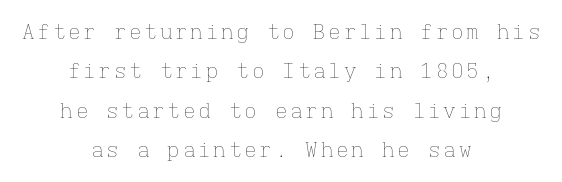
Q: Is the text bold? A: No.
Q: Is the text italic (slanted)? A: No, it is upright.
Q: Is the text underlined? A: No.
Q: How is the paragraph aligned? A: Centered.
